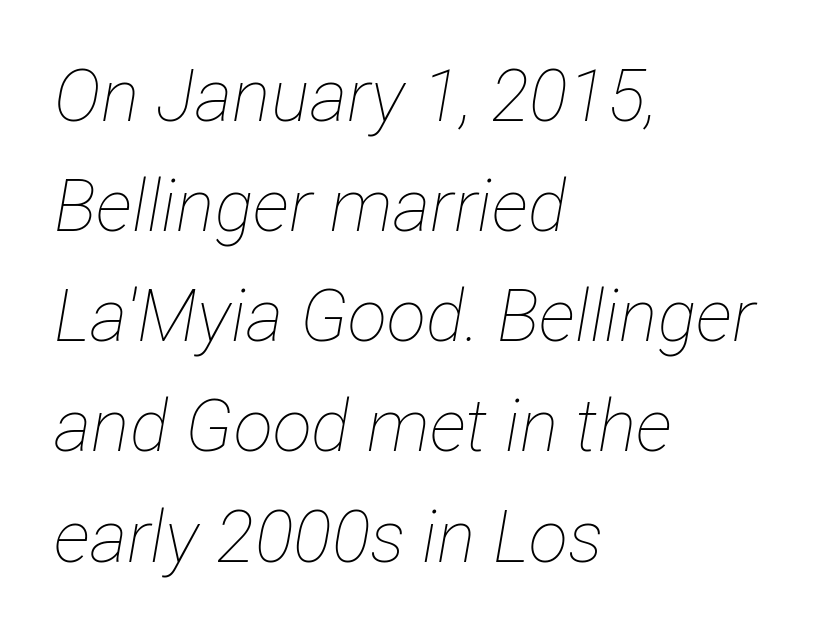
Q: Is the text bold? A: No.
Q: Is the text italic (slanted)? A: Yes, it leans right by about 12 degrees.
Q: Is the text underlined? A: No.
Q: How is the paragraph aligned? A: Left-aligned.
Q: Is the spacing between letters normal or unusually wide? A: Normal.
Q: Is the spacing between lines tight, normal or loose? A: Normal.
Q: Width (condensed, normal, or wide)? A: Condensed.
Q: Stroke contrast? A: Low.
Q: x-height? A: Medium.
Q: Monospaced? A: No.
